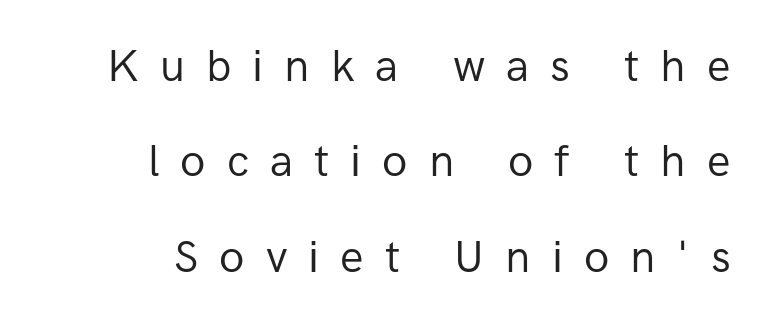
Descenders hang freely into open space. Vertically, the passage feels expansive, rows floating well apart. A typesetter would mark this as roman, not italic. Alignment: flush right. Think standard paragraph weight, or any step lighter than that. The passage shown is typeset with a sans-serif family.
